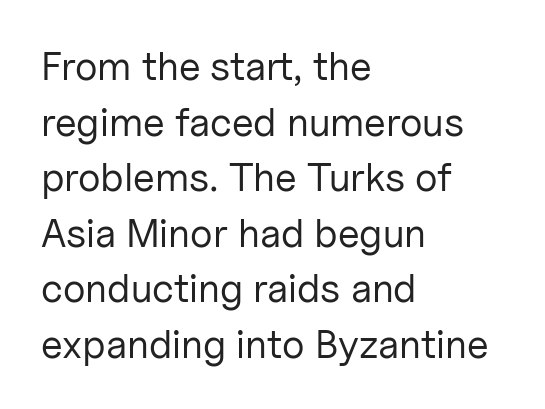
Q: Is the text bold? A: No.
Q: Is the text italic (slanted)? A: No, it is upright.
Q: Is the typeface a serif or a sans-serif typeface? A: Sans-serif.
Q: Is the text underlined? A: No.
Q: How is the paragraph aligned? A: Left-aligned.
Q: Is the spacing between letters normal or unusually wide? A: Normal.
Q: Is the spacing between lines tight, normal or loose? A: Normal.
Q: Width (condensed, normal, or wide)? A: Normal.
Q: Stroke contrast? A: Low.
Q: x-height? A: Medium.
Q: Monospaced? A: No.
